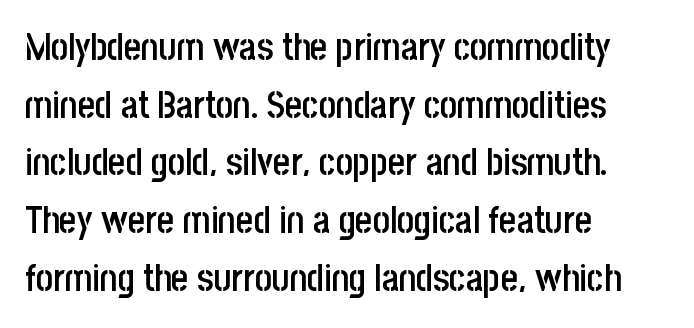
Q: Is the text bold? A: Semi-bold.
Q: Is the text italic (slanted)? A: No, it is upright.
Q: Is the typeface a serif or a sans-serif typeface? A: Sans-serif.
Q: Is the text underlined? A: No.
Q: How is the paragraph aligned? A: Left-aligned.
Q: Is the spacing between letters normal or unusually wide? A: Normal.
Q: Is the spacing between lines tight, normal or loose? A: Normal.
Q: Width (condensed, normal, or wide)? A: Condensed.
Q: Stroke contrast? A: Low.
Q: x-height? A: Large.
Q: Monospaced? A: No.
